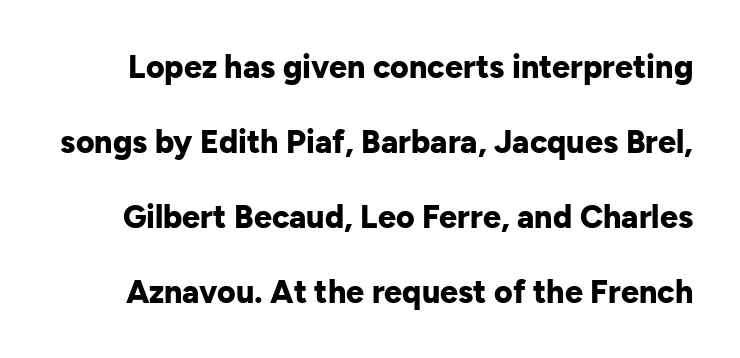
The image shows 32 px bold sans-serif type, upright; set loose line spacing (2.34x), normal letter spacing, not underlined; low stroke contrast and a medium x-height.
